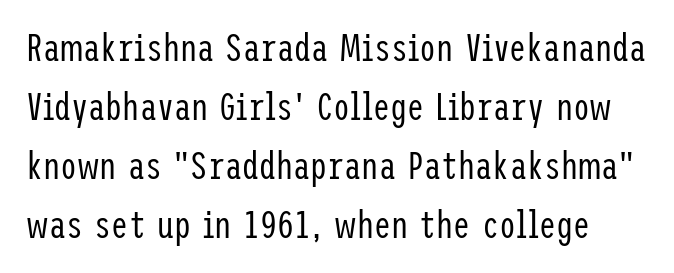
This sample uses an upright cut, with every glyph sitting square on the baseline. The face used here is rendered with its standard letterfit. The space directly below the letters is spotless. The letters look calm and open, with moderate or lighter stems.
